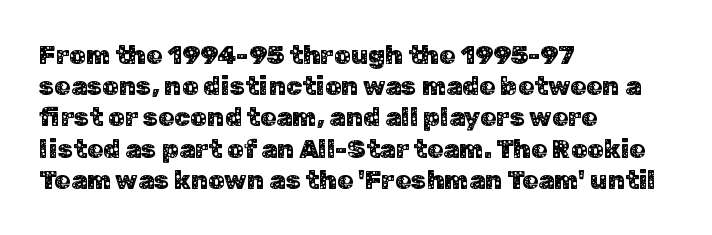
Q: Is the text italic (slanted)? A: No, it is upright.
Q: Is the text underlined? A: No.
Q: How is the paragraph aligned? A: Left-aligned.
Q: Is the spacing between letters normal or unusually wide? A: Normal.
